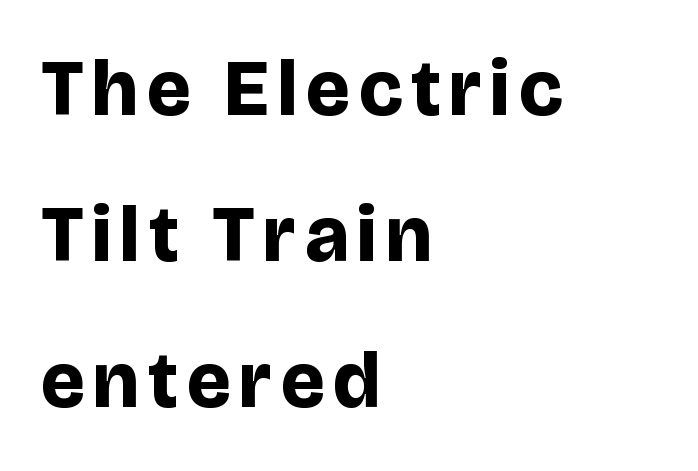
{"serif": "no", "italic": "no", "bold": "yes", "weight": "bold", "width": "normal", "stroke_contrast": "low", "x_height": "large", "monospaced": "no", "underline": "no", "align": "left", "line_spacing_ratio": 1.85, "glyph_px": 79}
